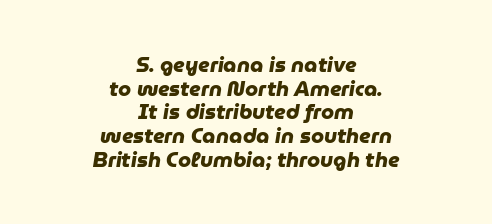
Each row of text sits above clean, open space. Horizontal bands of white between lines are thin slivers. Neither beginnings nor endings align; midpoints do. The face used here has the dense, thick strokes of a bold. Is the letter spacing exaggerated? No — it looks like the ordinary default.
